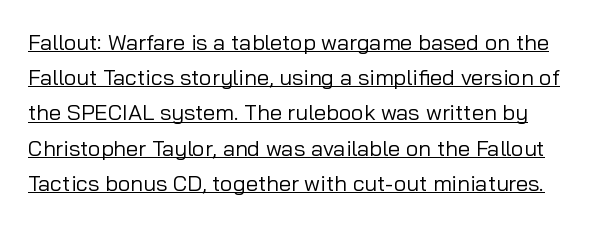
Default kerning and tracking; the words read as compact shapes. The letters stand upright; this is a roman face. The words here are underlined. The weight tops out at a normal text grade.
